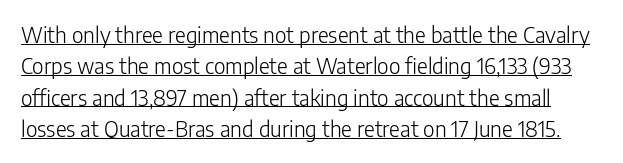
The image shows 21 px text type, upright; set normal line spacing (1.49x), normal letter spacing, underlined.
